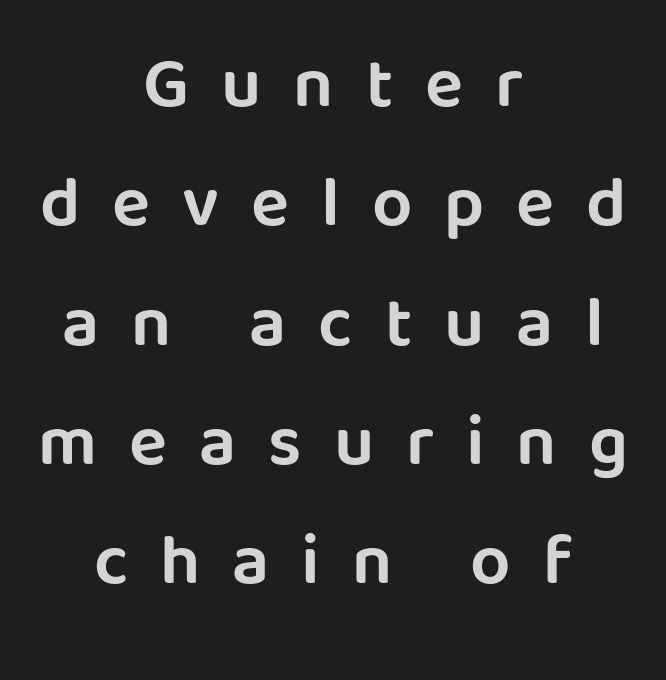
This sample has the flowing, uneven cadence of proportional lettering. The glyphs in this specimen are sans serif. Rendered with straight, roman letterforms. Alignment: centered.
